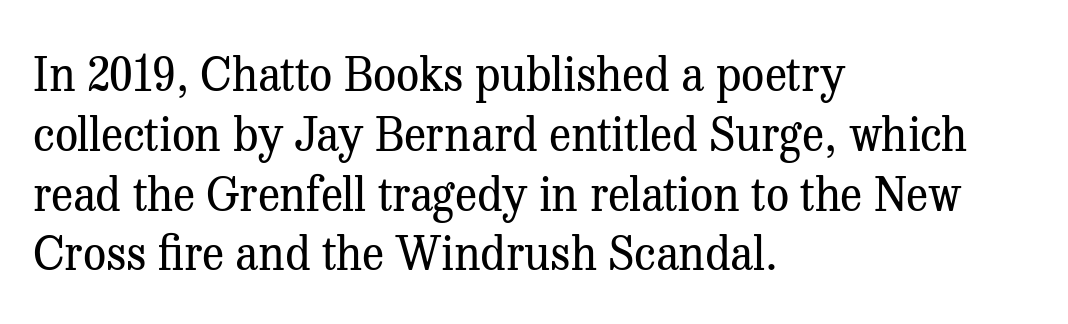
{"serif": "yes", "italic": "no", "bold": "no", "weight": "regular", "width": "normal", "stroke_contrast": "medium", "x_height": "medium", "monospaced": "no", "underline": "no", "align": "left", "line_spacing": "normal", "line_spacing_ratio": 1.3, "letter_spacing": "normal", "letter_spacing_em": 0.0, "glyph_px": 46}
